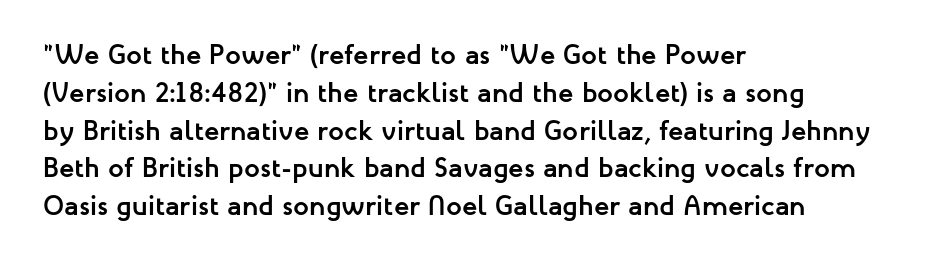
The image shows 28 px semibold sans-serif type, upright; set left-aligned, normal line spacing (1.35x), normal letter spacing, not underlined; low stroke contrast and a medium x-height.
